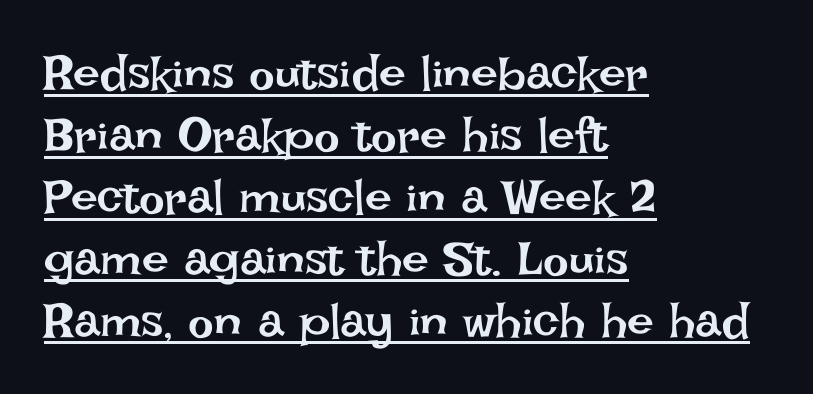
This rendering features underlined lettering. Does the lettering tilt? It doesn't — this is upright. These lines sit exactly where default settings would place them. Spacing verdict: proportional, widths tailored to each character. Caption: multi-line text, flush left, ragged right.
